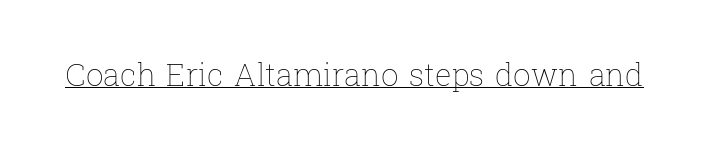
The image shows 31 px thin type, upright; set normal letter spacing, underlined; low stroke contrast and a medium x-height.
